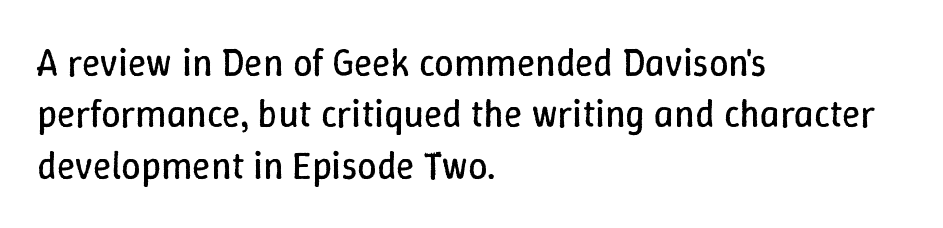
{"italic": "no", "bold": "no", "weight": "regular", "width": "normal", "stroke_contrast": "low", "x_height": "medium", "monospaced": "no", "underline": "no", "align": "left", "line_spacing": "normal", "line_spacing_ratio": 1.35, "letter_spacing": "normal", "letter_spacing_em": 0.0, "glyph_px": 38}
